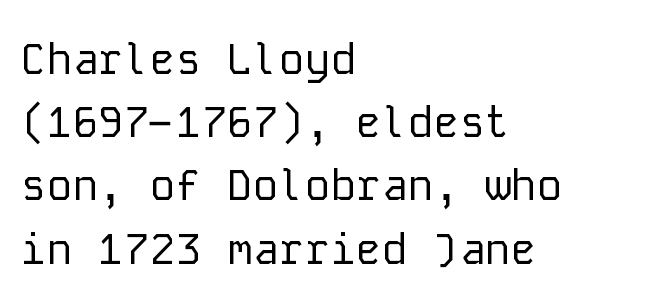
A typesetter would call this zero additional tracking. Line spacing here is normal. On a weight scale, this lands at 450 or below. This sample has the even, mechanical cadence of fixed-width lettering. The typography opts for an upright posture over an oblique one.
